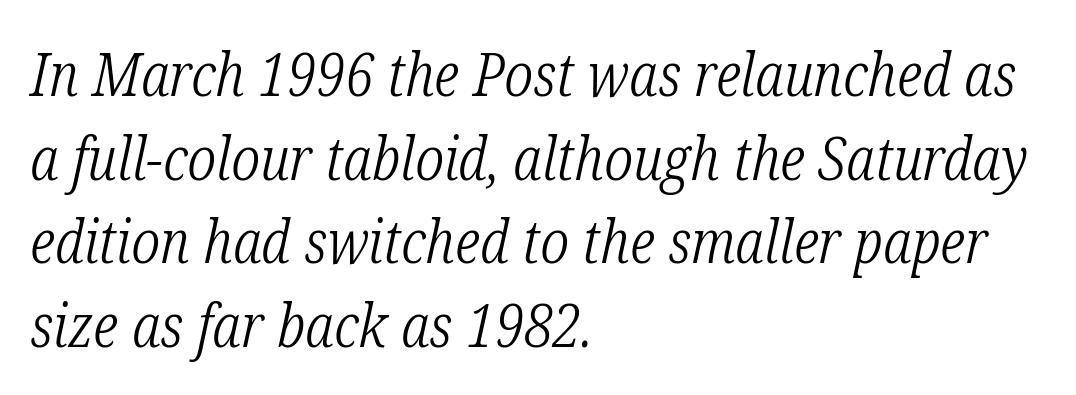
Q: Is the text bold? A: No.
Q: Is the text italic (slanted)? A: Yes, it leans right by about 12 degrees.
Q: Is the typeface a serif or a sans-serif typeface? A: Serif.
Q: Is the text underlined? A: No.
Q: How is the paragraph aligned? A: Left-aligned.
Q: Is the spacing between letters normal or unusually wide? A: Normal.
Q: Is the spacing between lines tight, normal or loose? A: Normal.
Q: Width (condensed, normal, or wide)? A: Condensed.
Q: Stroke contrast? A: Low.
Q: x-height? A: Medium.
Q: Monospaced? A: No.
